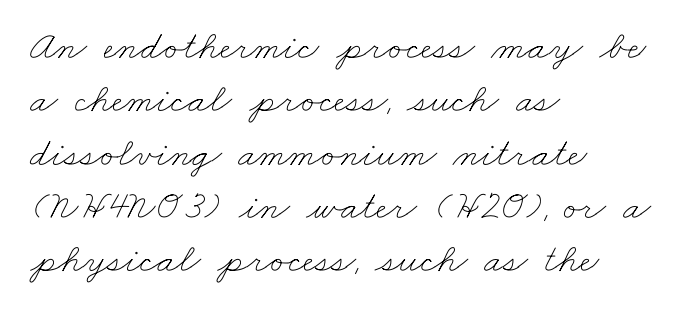
Q: Is the text bold? A: No.
Q: Is the text underlined? A: No.
Q: How is the paragraph aligned? A: Left-aligned.
Q: Is the spacing between letters normal or unusually wide? A: Normal.
Q: Is the spacing between lines tight, normal or loose? A: Normal.
Q: Width (condensed, normal, or wide)? A: Wide.
Q: Stroke contrast? A: Low.
Q: x-height? A: Small.
Q: Monospaced? A: No.
